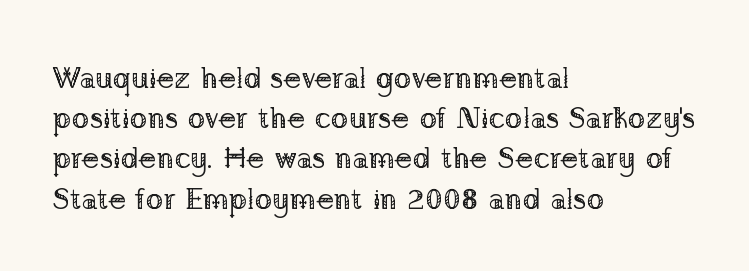
The image shows 30 px regular-weight serif type, upright; set left-aligned, normal line spacing (1.34x), normal letter spacing, not underlined; low stroke contrast and a medium x-height.
